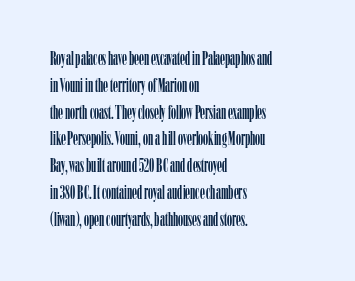
The vertical gap from one line to the next is medium. The letters sit at their default tracking, neither squeezed nor spread. A student would call this left alignment; a typographer would say flush left, rag right. Does the lettering tilt? It doesn't — this is upright.
